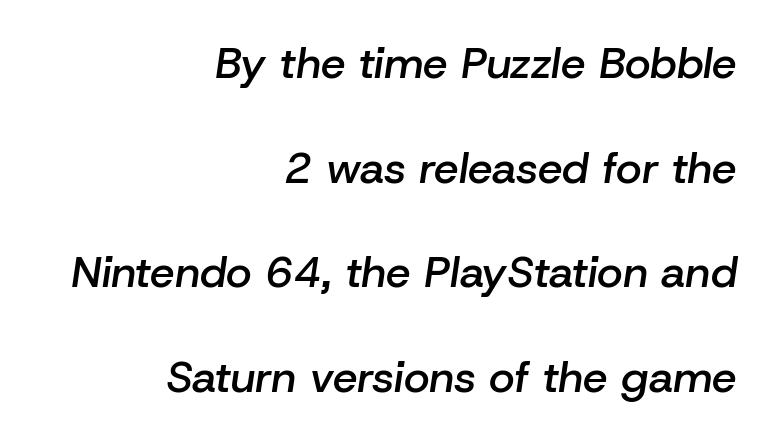
{"italic": "yes", "lean": "right", "slant_degrees": 8, "bold": "semi", "weight": "semibold", "width": "normal", "stroke_contrast": "low", "x_height": "medium", "monospaced": "no", "underline": "no", "align": "right", "line_spacing": "loose", "line_spacing_ratio": 2.38, "letter_spacing": "normal", "letter_spacing_em": 0.0, "glyph_px": 44}
